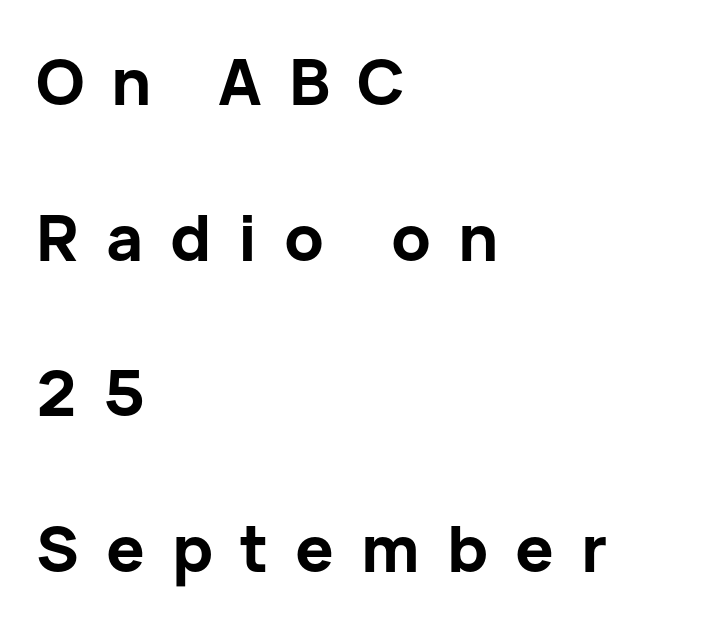
The image shows 64 px bold sans-serif type, upright; set left-aligned, loose line spacing (2.43x), unusually wide letter spacing (+0.42 em), not underlined; low stroke contrast and a medium x-height.
